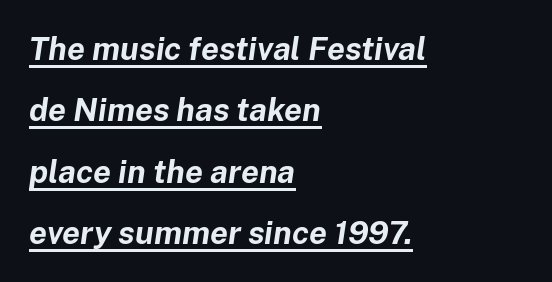
{"italic": "yes", "lean": "right", "slant_degrees": 8, "bold": "yes", "weight": "bold", "width": "normal", "stroke_contrast": "low", "x_height": "medium", "monospaced": "no", "underline": "yes", "align": "left", "line_spacing": "loose", "line_spacing_ratio": 1.92, "letter_spacing": "normal", "letter_spacing_em": 0.0, "glyph_px": 32}
